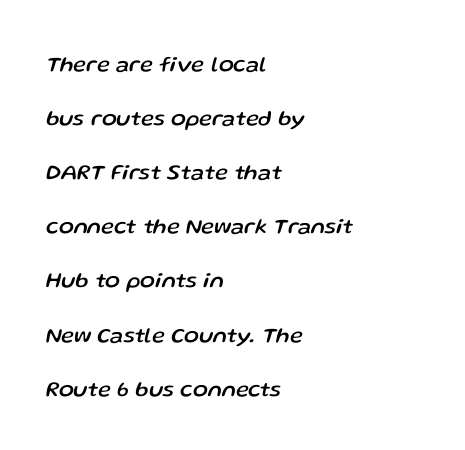
The image shows 22 px text type, italic (leaning right); set left-aligned, loose line spacing (2.46x), normal letter spacing, not underlined.
